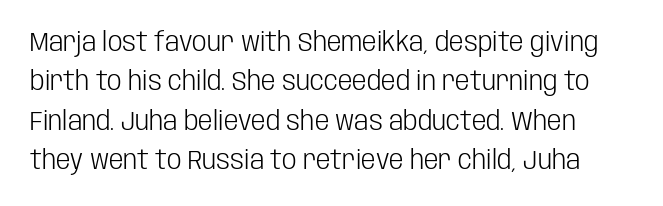
{"italic": "no", "bold": "no", "underline": "no", "line_spacing": "normal", "line_spacing_ratio": 1.51, "letter_spacing": "normal", "letter_spacing_em": 0.0, "glyph_px": 26}
